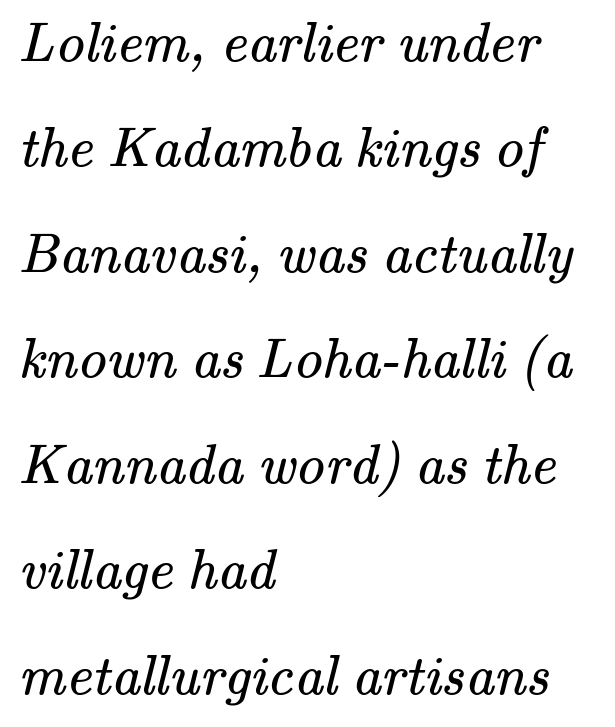
Is the stroke heavy? The answer is a plain regular-or-lighter. This sample has the flowing, uneven cadence of proportional lettering. Decoration check: the copy has no underline. This is serif lettering, the kind often seen in printed books. Default kerning and tracking; the words read as compact shapes. Each line starts at the same left margin while the right side varies.
